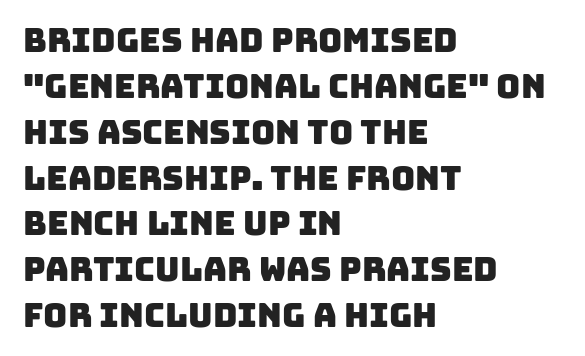
Nobody touched the tracking dial on this one. Is there much room between lines? A standard amount, neither cramped nor airy. Notice how the passage keeps a crisp vertical edge on the left only. Examine the stroke ends and you'll find no serifs. Bare-footed words on every line. Each letter keeps its own natural width here, so spacing adapts to shape.
